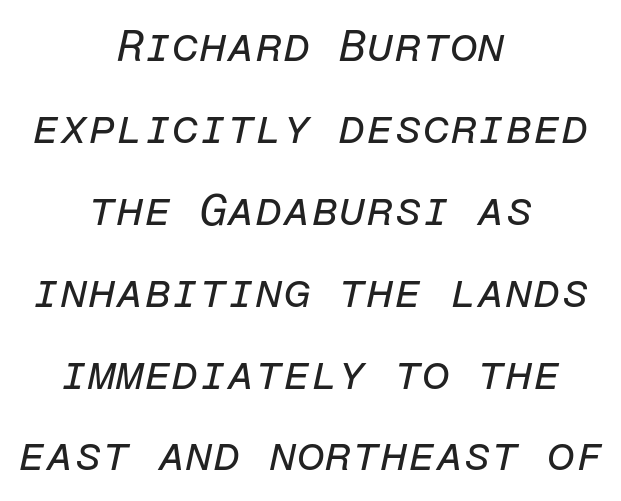
{"italic": "yes", "lean": "right", "slant_degrees": 12, "bold": "no", "weight": "regular", "width": "normal", "stroke_contrast": "low", "x_height": "medium", "monospaced": "yes", "underline": "no", "align": "center", "line_spacing_ratio": 1.82, "letter_spacing": "normal", "letter_spacing_em": 0.0, "glyph_px": 45}
